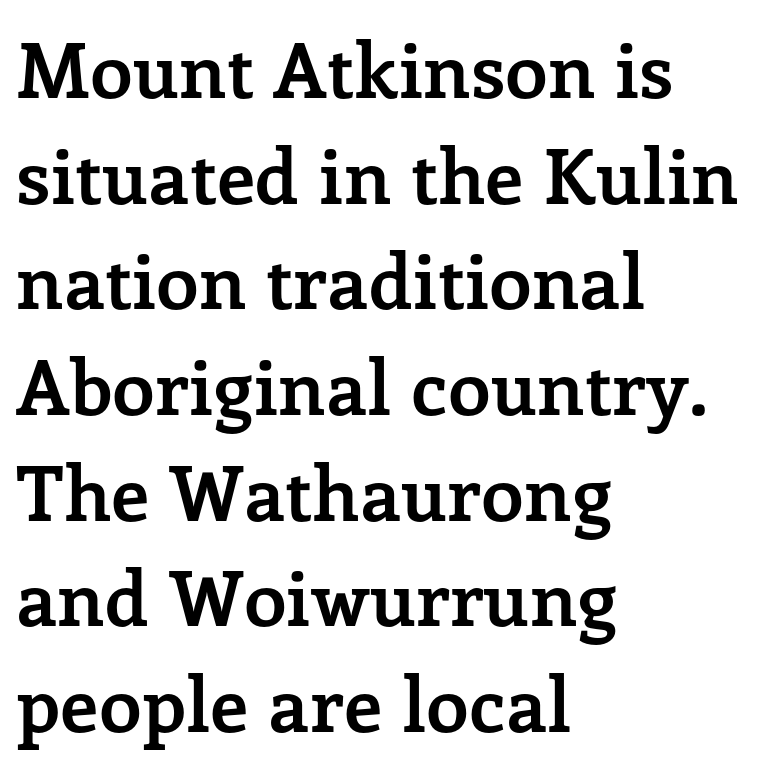
The image shows 76 px semibold serif type, upright; set left-aligned, normal line spacing (1.39x), normal letter spacing, not underlined; low stroke contrast and a medium x-height.
